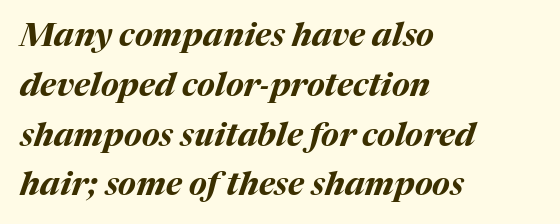
The image shows 33 px bold type, italic (leaning right); set left-aligned, normal line spacing (1.51x), normal letter spacing, not underlined; medium stroke contrast and a medium x-height.
